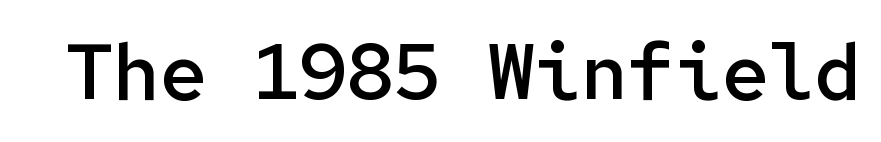
A bare baseline throughout the passage. This sample uses an upright cut, with every glyph sitting square on the baseline. Serifs: no, the terminals of the letterforms are clean. The face used here is monospaced, like something from a code editor. The sample has been set in demibold, a notch under bold.
